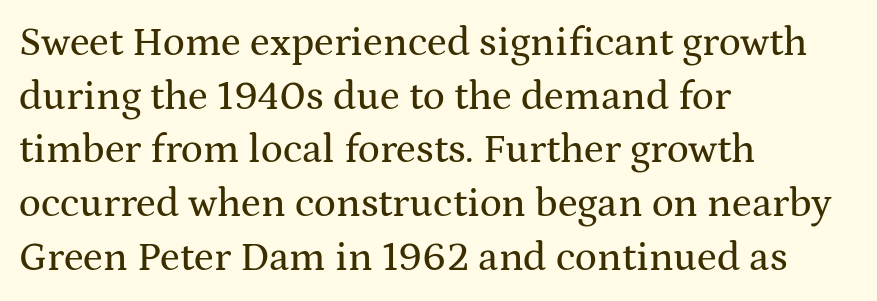
The image shows 41 px wide serif type, upright; set left-aligned, normal line spacing (1.31x), normal letter spacing, not underlined; medium stroke contrast and a medium x-height.
